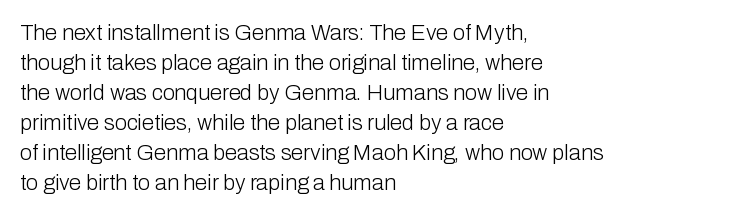
{"italic": "no", "bold": "no", "underline": "no", "align": "left", "line_spacing": "normal", "line_spacing_ratio": 1.36, "letter_spacing": "normal", "letter_spacing_em": 0.0, "glyph_px": 22}
